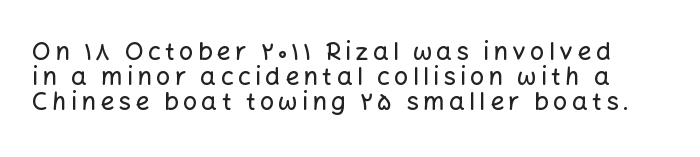
Q: Is the text italic (slanted)? A: No, it is upright.
Q: Is the text underlined? A: No.
Q: Is the spacing between lines tight, normal or loose? A: Tight.
